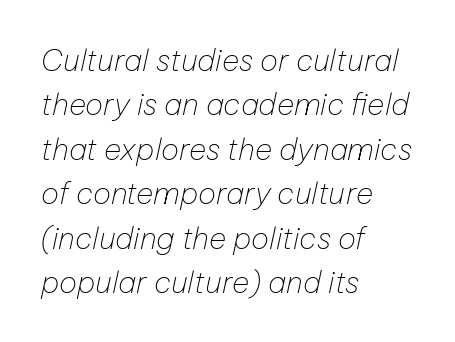
{"italic": "yes", "lean": "right", "slant_degrees": 12, "bold": "no", "weight": "thin", "width": "normal", "stroke_contrast": "low", "x_height": "medium", "monospaced": "no", "underline": "no", "align": "left", "line_spacing": "normal", "line_spacing_ratio": 1.48, "letter_spacing": "normal", "letter_spacing_em": 0.0, "glyph_px": 30}
